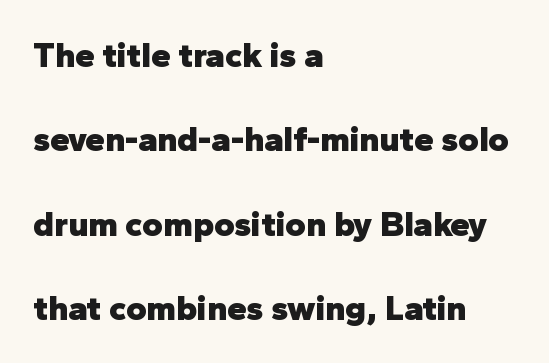
{"serif": "no", "italic": "no", "bold": "yes", "weight": "heavy", "width": "normal", "stroke_contrast": "low", "x_height": "medium", "monospaced": "no", "underline": "no", "align": "left", "line_spacing": "loose", "line_spacing_ratio": 2.41, "letter_spacing": "normal", "letter_spacing_em": 0.0, "glyph_px": 35}
